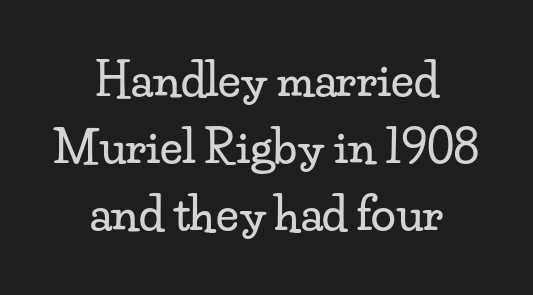
Q: Is the text italic (slanted)? A: No, it is upright.
Q: Is the typeface a serif or a sans-serif typeface? A: Serif.
Q: Is the text underlined? A: No.
Q: How is the paragraph aligned? A: Centered.
Q: Is the spacing between letters normal or unusually wide? A: Normal.
Q: Is the spacing between lines tight, normal or loose? A: Normal.
Q: Width (condensed, normal, or wide)? A: Wide.
Q: Stroke contrast? A: Low.
Q: x-height? A: Small.
Q: Monospaced? A: No.
